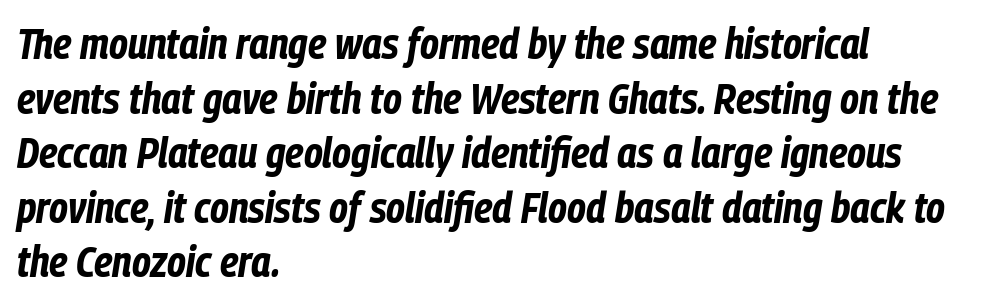
Q: Is the text bold? A: Yes.
Q: Is the text italic (slanted)? A: Yes, it leans right by about 9 degrees.
Q: Is the text underlined? A: No.
Q: How is the paragraph aligned? A: Left-aligned.
Q: Is the spacing between letters normal or unusually wide? A: Normal.
Q: Is the spacing between lines tight, normal or loose? A: Normal.
Q: Width (condensed, normal, or wide)? A: Condensed.
Q: Stroke contrast? A: Low.
Q: x-height? A: Medium.
Q: Monospaced? A: No.
